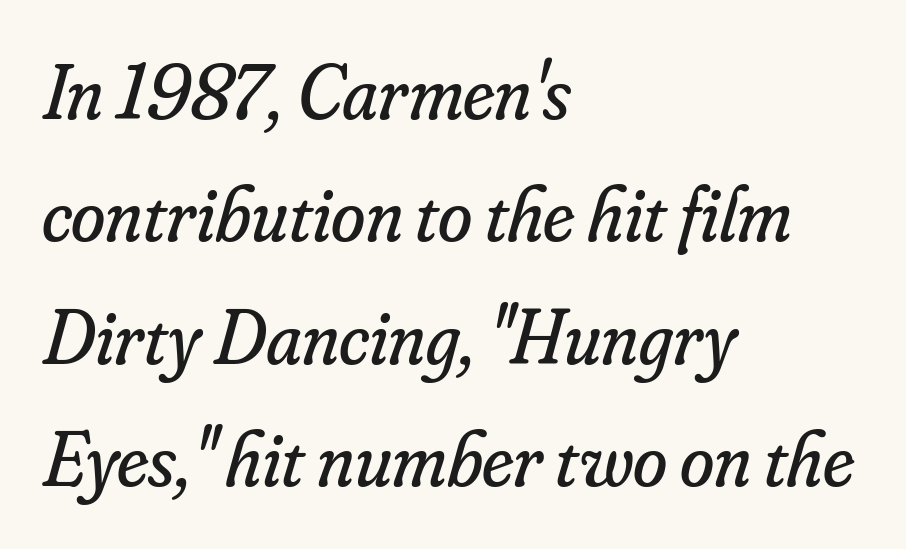
{"serif": "yes", "italic": "yes", "lean": "right", "slant_degrees": 16, "bold": "no", "weight": "regular", "width": "normal", "stroke_contrast": "low", "x_height": "small", "monospaced": "no", "underline": "no", "align": "left", "line_spacing": "normal", "line_spacing_ratio": 1.57, "letter_spacing": "normal", "letter_spacing_em": 0.0, "glyph_px": 78}
